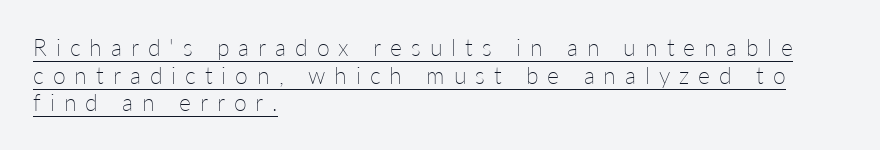
The image shows 23 px text type, upright; set left-aligned, line spacing 1.2x, unusually wide letter spacing (+0.39 em), underlined.
